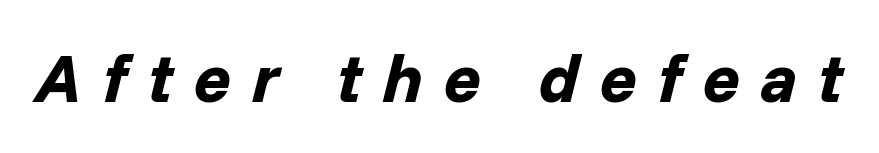
The image shows 68 px bold type, italic (leaning right); set unusually wide letter spacing (+0.31 em), not underlined; low stroke contrast and a medium x-height.
